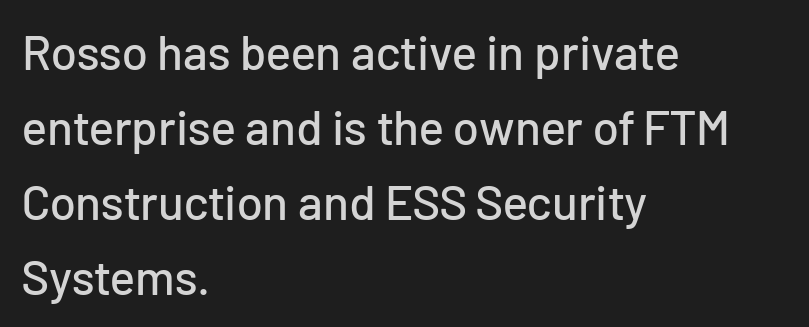
Q: Is the text italic (slanted)? A: No, it is upright.
Q: Is the typeface a serif or a sans-serif typeface? A: Sans-serif.
Q: Is the text underlined? A: No.
Q: How is the paragraph aligned? A: Left-aligned.
Q: Is the spacing between letters normal or unusually wide? A: Normal.
Q: Is the spacing between lines tight, normal or loose? A: Normal.
Q: Width (condensed, normal, or wide)? A: Normal.
Q: Stroke contrast? A: Low.
Q: x-height? A: Medium.
Q: Monospaced? A: No.
